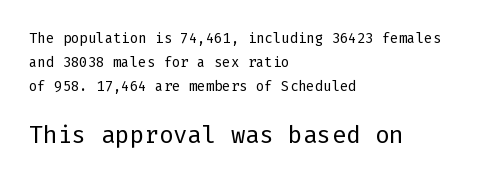
Q: Is the text bold? A: No.
Q: Is the text italic (slanted)? A: No, it is upright.
Q: Is the text underlined? A: No.
Q: How is the paragraph aligned? A: Left-aligned.
Q: Is the spacing between letters normal or unusually wide? A: Normal.
Q: Which block of text is set in a larger size, the first (top) or the second (bottom)? A: The second (bottom) one.
